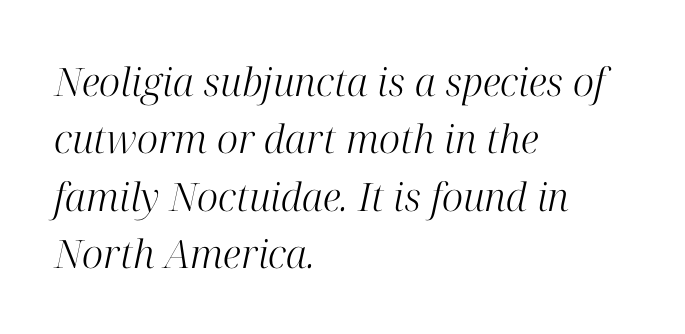
Q: Is the text bold? A: No.
Q: Is the text italic (slanted)? A: Yes, it leans right by about 12 degrees.
Q: Is the typeface a serif or a sans-serif typeface? A: Serif.
Q: Is the text underlined? A: No.
Q: How is the paragraph aligned? A: Left-aligned.
Q: Is the spacing between letters normal or unusually wide? A: Normal.
Q: Is the spacing between lines tight, normal or loose? A: Normal.
Q: Width (condensed, normal, or wide)? A: Normal.
Q: Stroke contrast? A: High.
Q: x-height? A: Medium.
Q: Monospaced? A: No.
